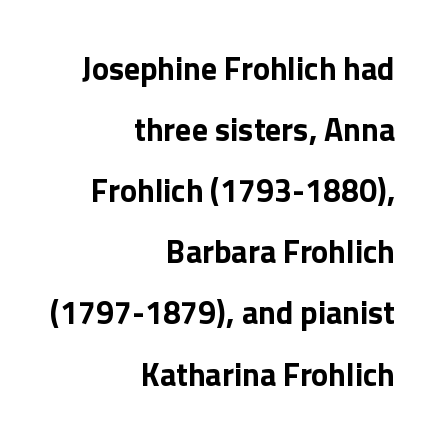
The glyphs are unaccompanied by any horizontal stroke below them. Do the characters align in a grid? No, the font is proportional. Students, note that the glyphs here touch the page at normal intervals. Heavy-handed strokes throughout: this text is bold.
